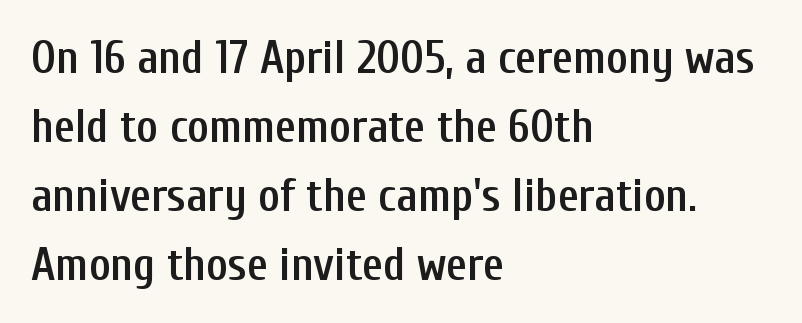
The image shows 46 px semibold, condensed sans-serif type, upright; set left-aligned, normal line spacing (1.5x), normal letter spacing, not underlined; low stroke contrast and a medium x-height.
